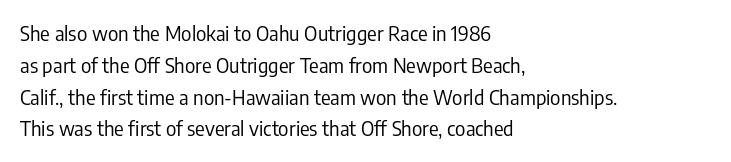
Q: Is the text bold? A: No.
Q: Is the text italic (slanted)? A: No, it is upright.
Q: Is the text underlined? A: No.
Q: How is the paragraph aligned? A: Left-aligned.
Q: Is the spacing between letters normal or unusually wide? A: Normal.
Q: Is the spacing between lines tight, normal or loose? A: Normal.
